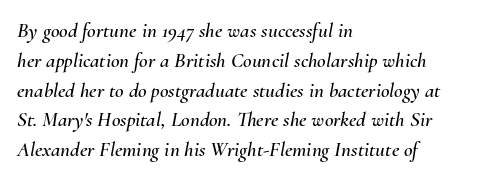
The image shows 21 px text type, italic (leaning right); set left-aligned, normal line spacing (1.42x), normal letter spacing, not underlined.
